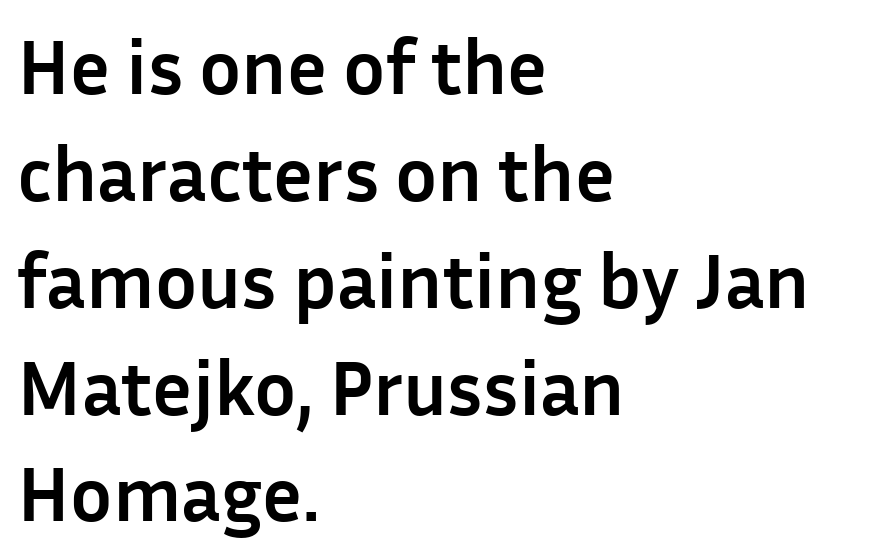
The image shows 78 px semibold sans-serif type, upright; set left-aligned, normal line spacing (1.37x), normal letter spacing, not underlined; low stroke contrast and a medium x-height.
